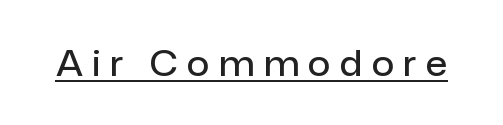
Tracking here is generous; glyphs stand well apart from one another. These lines were composed using upright roman letters. You could not count columns in this text — the font is proportionally spaced. Underlining? Definitely there.
